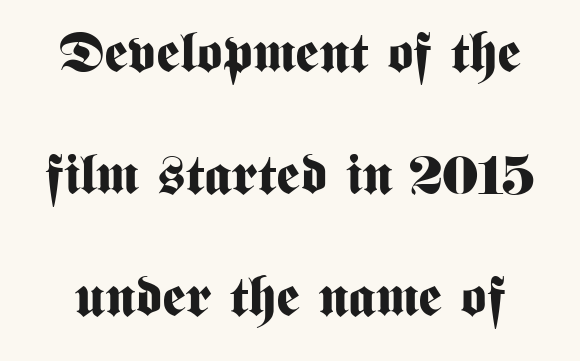
Q: Is the text bold? A: Yes.
Q: Is the text italic (slanted)? A: No, it is upright.
Q: Is the typeface a serif or a sans-serif typeface? A: Sans-serif.
Q: Is the text underlined? A: No.
Q: Is the spacing between letters normal or unusually wide? A: Normal.
Q: Is the spacing between lines tight, normal or loose? A: Loose.
Q: Width (condensed, normal, or wide)? A: Condensed.
Q: Stroke contrast? A: Medium.
Q: x-height? A: Medium.
Q: Monospaced? A: No.
